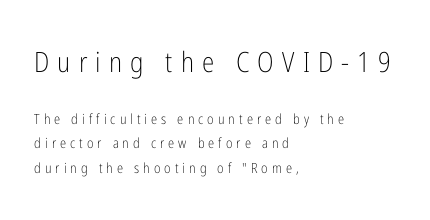
Q: Is the text bold? A: No.
Q: Is the text italic (slanted)? A: No, it is upright.
Q: Is the typeface a serif or a sans-serif typeface? A: Sans-serif.
Q: Is the text underlined? A: No.
Q: How is the paragraph aligned? A: Left-aligned.
Q: Is the spacing between letters normal or unusually wide? A: Unusually wide.
Q: Which block of text is set in a larger size, the first (top) or the second (bottom)? A: The first (top) one.
Q: Width (condensed, normal, or wide)? A: Condensed.
Q: Stroke contrast? A: Low.
Q: x-height? A: Medium.
Q: Monospaced? A: No.
